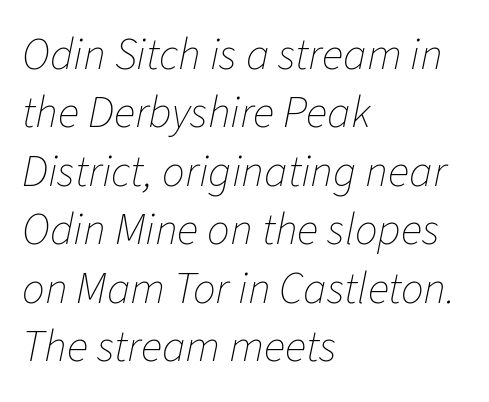
Does the copy run flush right? No — it runs flush left. Think standard paragraph weight, or any step lighter than that. The baseline area is clear. Slant detected: the letters are inclined. The rendering uses natural spacing where letterforms have individual widths.
